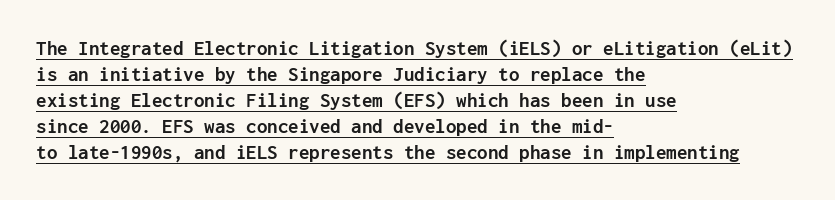
The image shows 21 px bold type, upright; set left-aligned, line spacing 1.24x, normal letter spacing, underlined.
